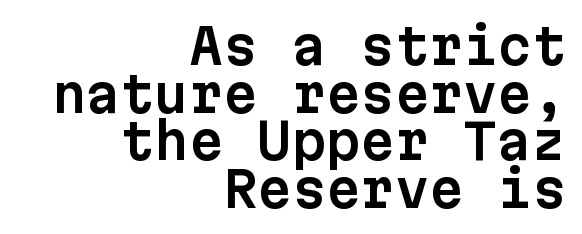
{"serif": "no", "italic": "no", "width": "normal", "stroke_contrast": "low", "x_height": "medium", "monospaced": "yes", "underline": "no", "align": "right", "line_spacing": "tight", "line_spacing_ratio": 0.97, "letter_spacing": "normal", "letter_spacing_em": 0.0, "glyph_px": 49}
